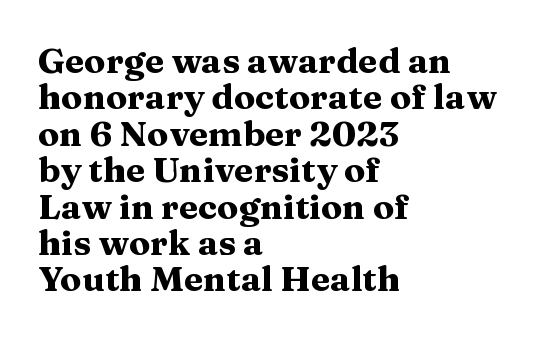
The image shows 35 px heavy, wide serif type, upright; set left-aligned, tight line spacing (1.04x), normal letter spacing, not underlined; medium stroke contrast and a medium x-height.
